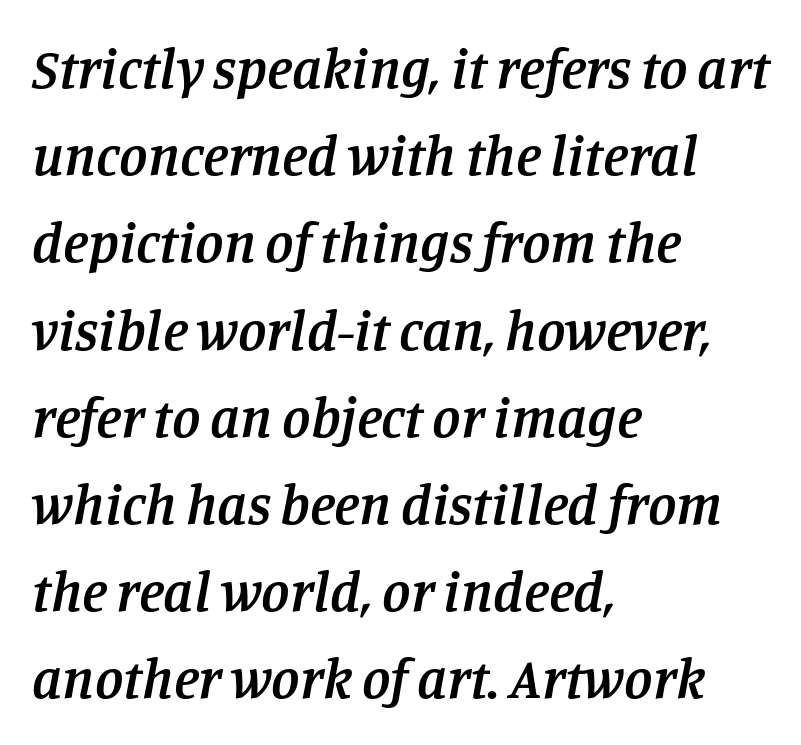
The image shows 57 px semibold serif type, italic (leaning right); set left-aligned, normal line spacing (1.53x), normal letter spacing, not underlined; low stroke contrast and a large x-height.
